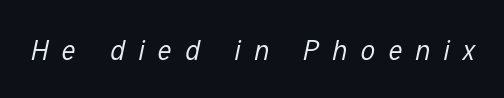
Q: Is the text bold? A: No.
Q: Is the text italic (slanted)? A: Yes, it leans right by about 12 degrees.
Q: Is the text underlined? A: No.
Q: Is the spacing between letters normal or unusually wide? A: Unusually wide.
Q: Width (condensed, normal, or wide)? A: Condensed.
Q: Stroke contrast? A: Low.
Q: x-height? A: Medium.
Q: Monospaced? A: No.
